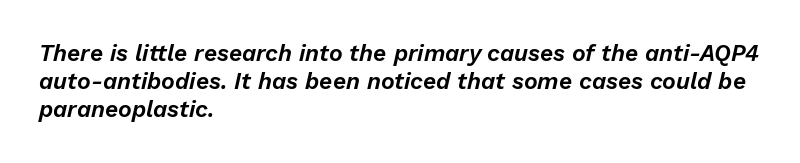
The image shows 23 px text type, italic (leaning right); set left-aligned, line spacing 1.22x, normal letter spacing, not underlined.
